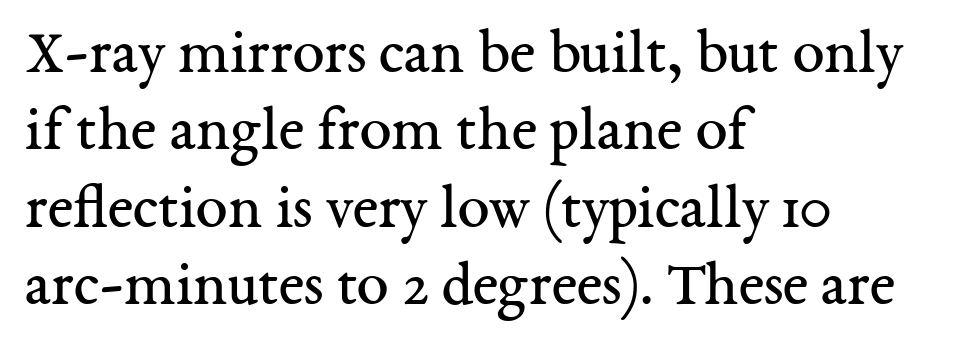
{"serif": "yes", "italic": "no", "bold": "no", "weight": "regular", "width": "normal", "stroke_contrast": "medium", "x_height": "medium", "monospaced": "no", "underline": "no", "align": "left", "line_spacing_ratio": 1.21, "letter_spacing": "normal", "letter_spacing_em": 0.0, "glyph_px": 64}
